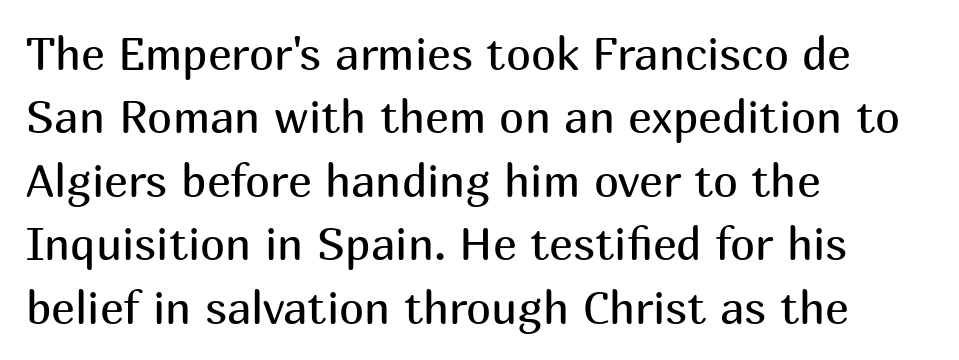
The lettering holds an erect, upright posture throughout. The passage shown is not bold in any degree. Letters rest on an invisible, unmarked baseline. A classic flush-left, rag-right setting is used for this passage. No extra tracking has been applied to these lines.
